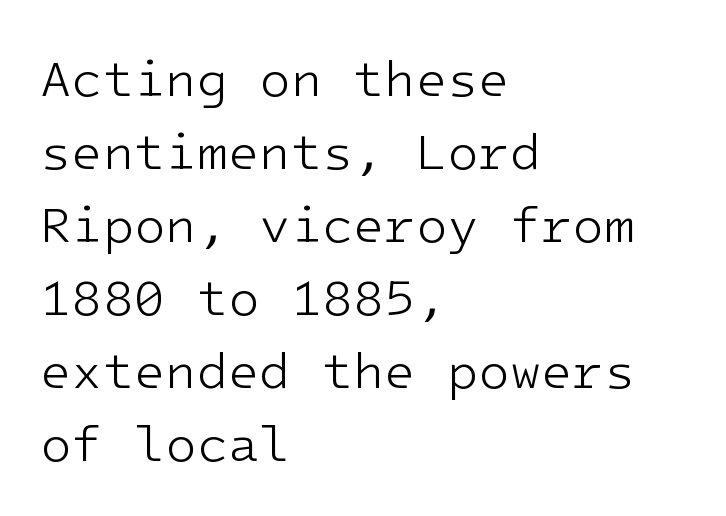
{"serif": "no", "italic": "no", "bold": "no", "weight": "light", "width": "normal", "stroke_contrast": "low", "x_height": "medium", "monospaced": "yes", "underline": "no", "align": "left", "line_spacing": "normal", "line_spacing_ratio": 1.43, "letter_spacing": "normal", "letter_spacing_em": 0.0, "glyph_px": 51}
